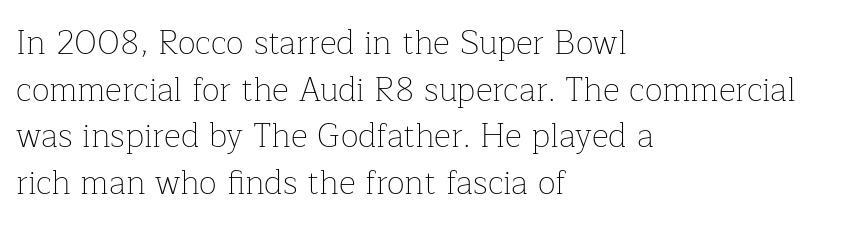
Q: Is the text bold? A: No.
Q: Is the text italic (slanted)? A: No, it is upright.
Q: Is the typeface a serif or a sans-serif typeface? A: Serif.
Q: Is the text underlined? A: No.
Q: How is the paragraph aligned? A: Left-aligned.
Q: Is the spacing between letters normal or unusually wide? A: Normal.
Q: Is the spacing between lines tight, normal or loose? A: Normal.
Q: Width (condensed, normal, or wide)? A: Normal.
Q: Stroke contrast? A: Low.
Q: x-height? A: Medium.
Q: Monospaced? A: No.
